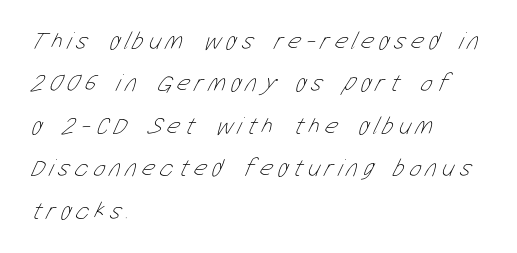
Visually the block forms a straight wall on the left and a jagged coastline on the right. These lines sit exactly where default settings would place them. The foot of each line stays bare and open. The horizontal fit of the characters is loose and conspicuously gappy. Heaviness? Minimal to ordinary, like unemphasized prose.
